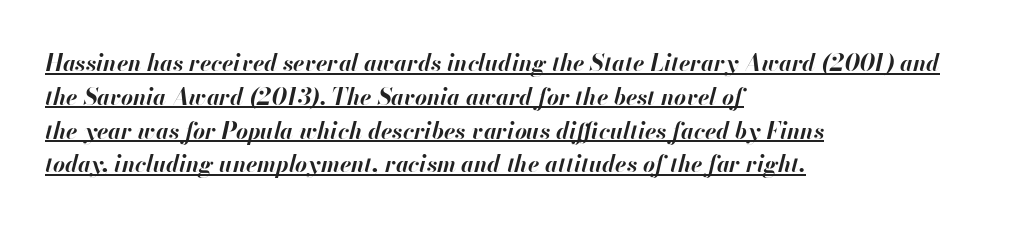
Q: Is the text bold? A: Yes.
Q: Is the text italic (slanted)? A: Yes, it leans right by about 13 degrees.
Q: Is the text underlined? A: Yes.
Q: How is the paragraph aligned? A: Left-aligned.
Q: Is the spacing between letters normal or unusually wide? A: Normal.
Q: Is the spacing between lines tight, normal or loose? A: Normal.
